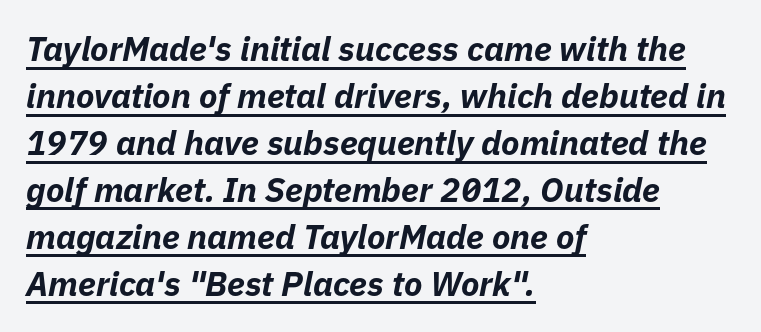
{"italic": "yes", "lean": "right", "slant_degrees": 11, "bold": "yes", "weight": "bold", "width": "normal", "stroke_contrast": "low", "x_height": "medium", "monospaced": "no", "underline": "yes", "align": "left", "line_spacing": "normal", "line_spacing_ratio": 1.38, "letter_spacing": "normal", "letter_spacing_em": 0.0, "glyph_px": 34}
